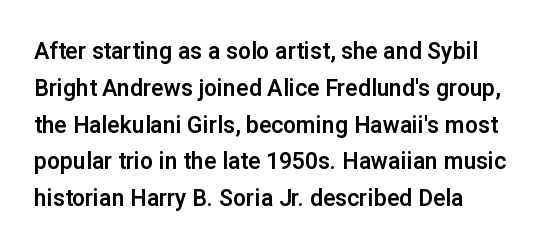
{"italic": "no", "underline": "no", "align": "left", "line_spacing": "normal", "line_spacing_ratio": 1.6, "letter_spacing": "normal", "letter_spacing_em": 0.0, "glyph_px": 23}
